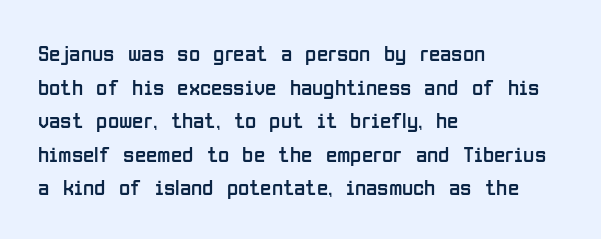
The image shows 23 px text type, upright; set left-aligned, normal line spacing (1.46x), normal letter spacing, not underlined.
